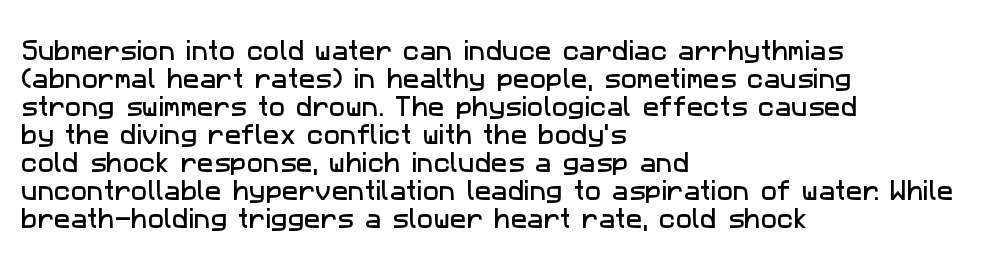
{"underline": "no", "align": "left", "line_spacing": "normal", "line_spacing_ratio": 1.27, "letter_spacing": "normal", "letter_spacing_em": 0.0, "glyph_px": 22}
